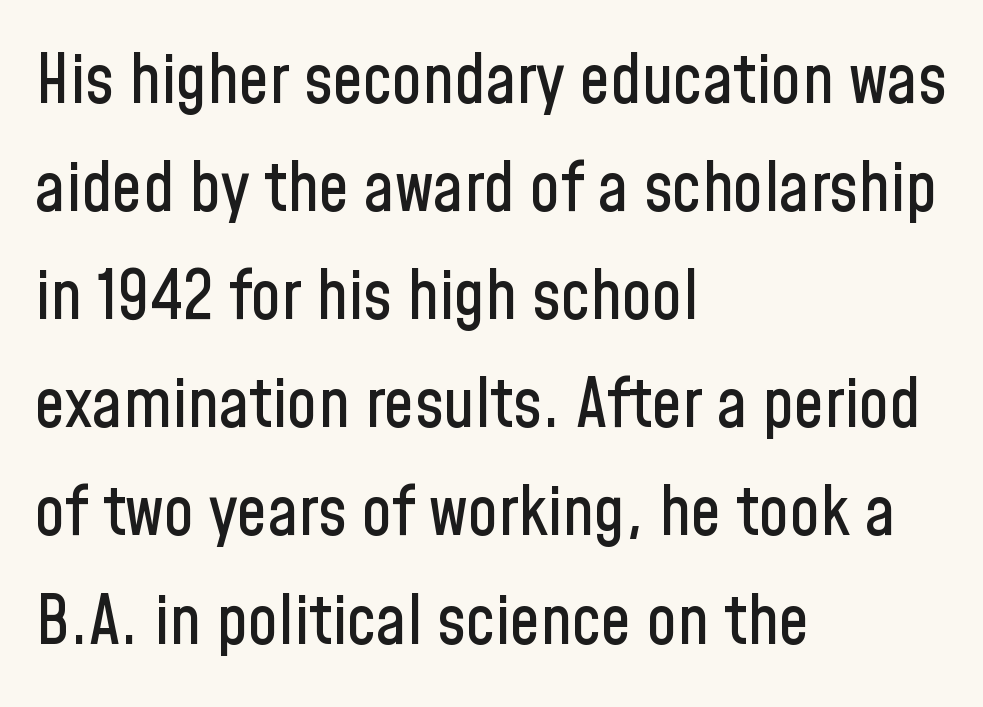
The image shows 68 px condensed sans-serif type, upright; set left-aligned, normal line spacing (1.59x), normal letter spacing, not underlined; low stroke contrast and a medium x-height.
